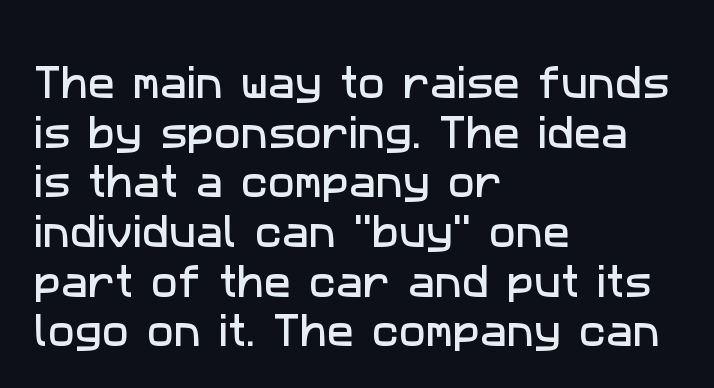
{"serif": "no", "width": "normal", "stroke_contrast": "low", "x_height": "medium", "monospaced": "no", "underline": "no", "align": "left", "line_spacing": "normal", "line_spacing_ratio": 1.38, "letter_spacing": "normal", "letter_spacing_em": 0.0, "glyph_px": 36}
